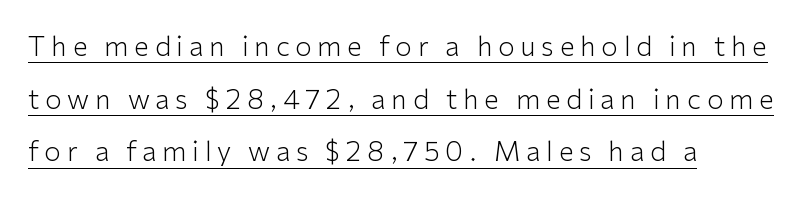
Glyph-to-glyph distance is far greater than everyday printed text. Every row of glyphs begins at an identical x-position on the left. Ink coverage per letter is moderate at most. Every character sits straight up, as roman type does. Rows of type keep a wide berth in the vertical direction.
